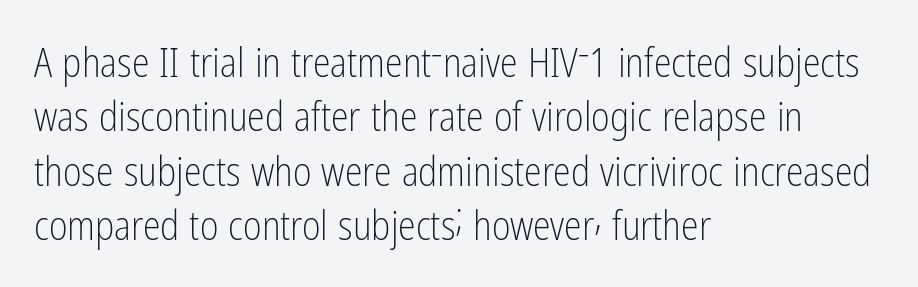
If you drew a line through each stem, it would be perfectly vertical. Note the varied advance widths — an 'i' is clearly narrower than an 'm'. Caption: face not bold, strokes unweighted. The specimen omits any rule beneath the text block's lines. The letters carry no serifs — their stems end cleanly without finishing strokes.
